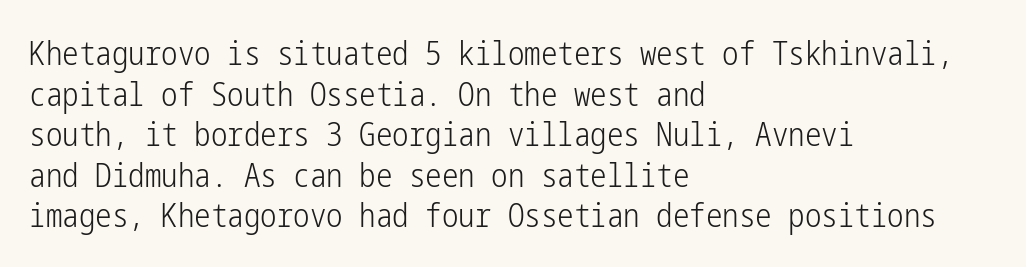
The image shows 33 px light, condensed sans-serif type, upright; set left-aligned, line spacing 1.23x, normal letter spacing, not underlined; low stroke contrast and a medium x-height.
